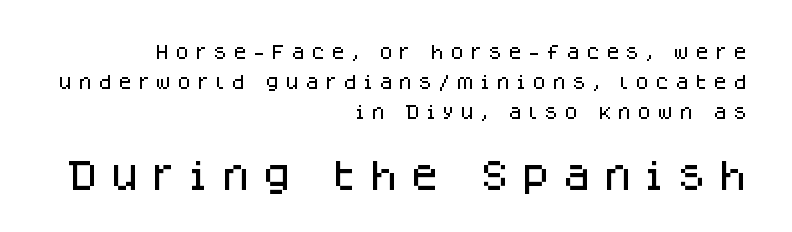
{"serif": "no", "italic": "no", "width": "normal", "stroke_contrast": "low", "x_height": "large", "monospaced": "no", "underline": "no", "align": "right", "line_spacing_ratio": 1.87, "letter_spacing": "wide", "letter_spacing_em": 0.37, "larger_block": "second", "size_ratio": 2.06, "glyph_px": 33}
